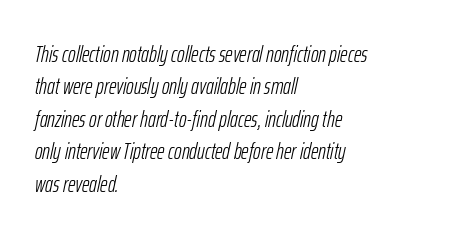
This sample uses plain, unmodified letter spacing. A typesetter would mark this as italic. The letters look calm and open, with moderate or lighter stems. A classic flush-left, rag-right setting is used for this passage. The rendering uses a moderate line-height, typical for paragraphs. Glance below the letters and you will spot only blank space.
